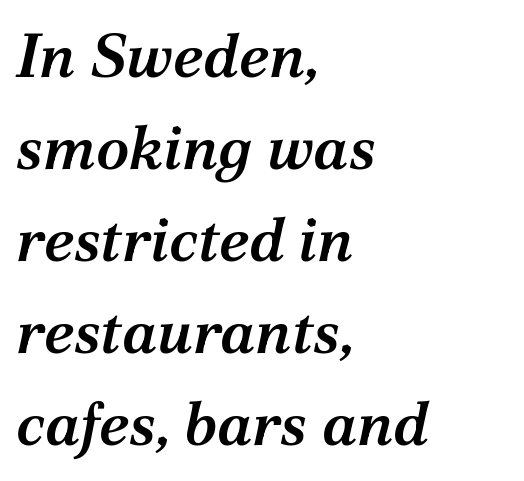
{"serif": "yes", "italic": "yes", "lean": "right", "slant_degrees": 12, "bold": "semi", "weight": "semibold", "width": "normal", "stroke_contrast": "medium", "x_height": "medium", "monospaced": "no", "underline": "no", "align": "left", "line_spacing": "normal", "line_spacing_ratio": 1.51, "letter_spacing": "normal", "letter_spacing_em": 0.0, "glyph_px": 61}
